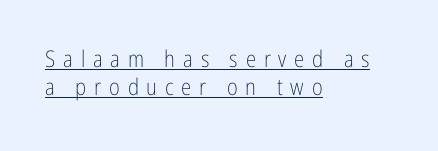
{"italic": "no", "bold": "no", "underline": "yes", "align": "left", "line_spacing_ratio": 1.23, "letter_spacing": "wide", "letter_spacing_em": 0.34, "glyph_px": 23}
